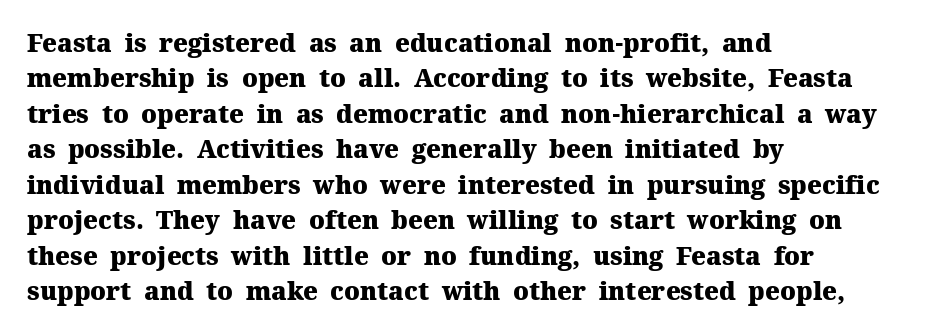
Q: Is the text bold? A: Yes.
Q: Is the text italic (slanted)? A: No, it is upright.
Q: Is the text underlined? A: No.
Q: How is the paragraph aligned? A: Left-aligned.
Q: Is the spacing between letters normal or unusually wide? A: Normal.
Q: Is the spacing between lines tight, normal or loose? A: Normal.
